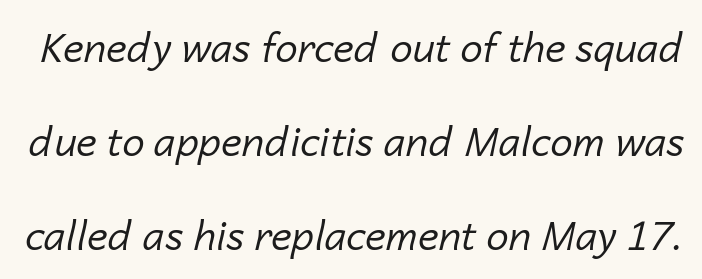
A typesetter would call this leading open, well beyond the default. The area under the type is left untouched. These lines are rendered in a variable-pitch font. This reads as an unemphasized weight, regular at the heaviest.
